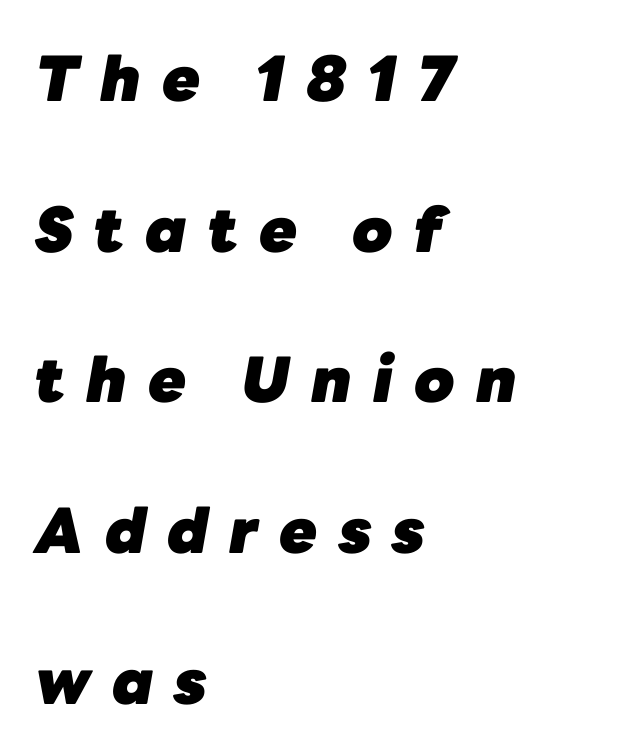
{"italic": "yes", "lean": "right", "slant_degrees": 10, "bold": "yes", "weight": "heavy", "width": "normal", "stroke_contrast": "low", "x_height": "medium", "monospaced": "no", "underline": "no", "align": "left", "line_spacing": "loose", "line_spacing_ratio": 2.43, "letter_spacing": "wide", "letter_spacing_em": 0.34, "glyph_px": 62}
